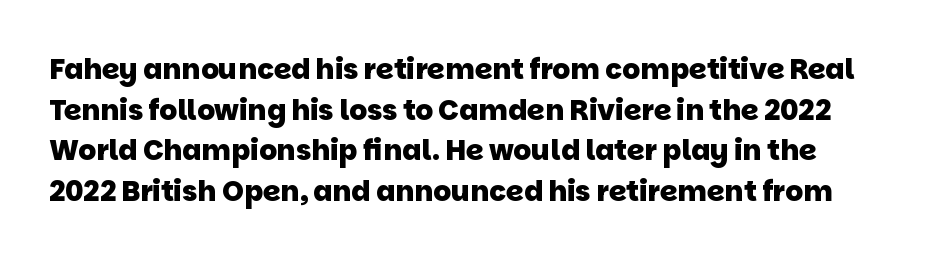
{"serif": "no", "bold": "yes", "weight": "heavy", "width": "normal", "stroke_contrast": "low", "x_height": "large", "monospaced": "no", "underline": "no", "line_spacing": "normal", "line_spacing_ratio": 1.45, "letter_spacing": "normal", "letter_spacing_em": 0.0, "glyph_px": 28}
